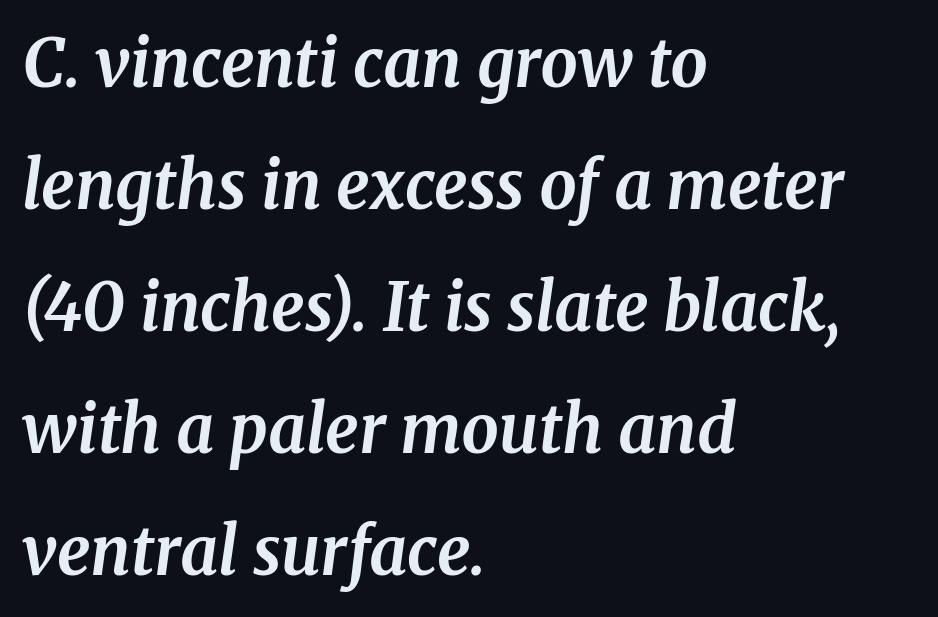
Emphasis-style slanted type is in use. The rendering keeps characters at their native spacing. Just letters on the line, the space beneath them empty. The rendering uses natural spacing where letterforms have individual widths.
